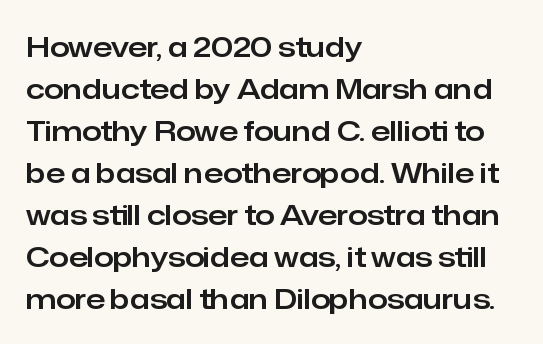
This is sans-serif lettering, the kind often seen on screens and signage. Summary of vertical rhythm: regular, with standard interline spacing. Note the varied advance widths — an 'i' is clearly narrower than an 'm'. Students, note that the glyphs here touch the page at normal intervals. No italicization has been applied; the sample stays upright.
